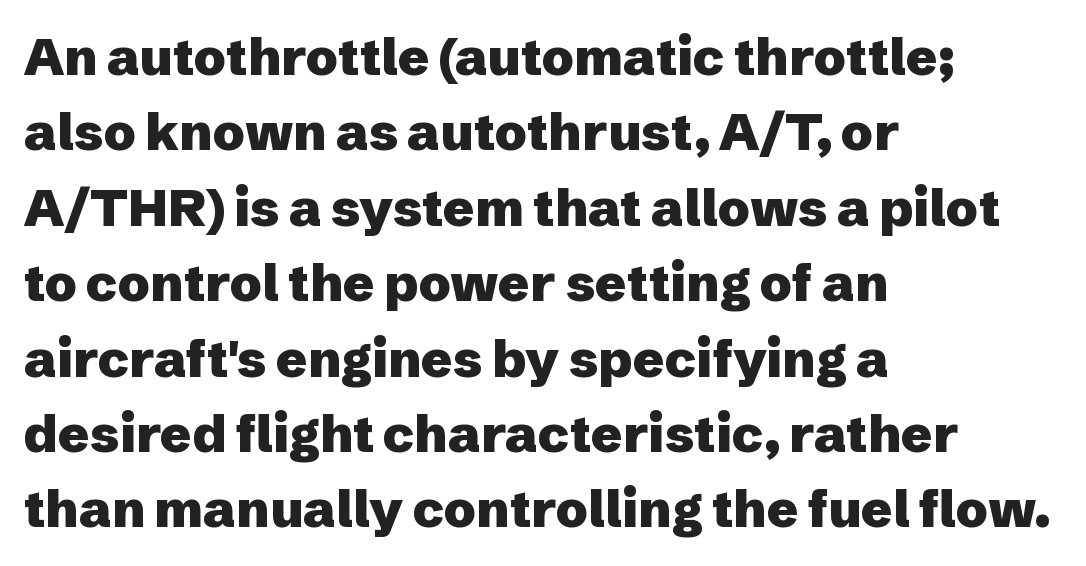
The image shows 52 px heavy sans-serif type, upright; set left-aligned, normal line spacing (1.45x), normal letter spacing, not underlined; low stroke contrast and a medium x-height.
